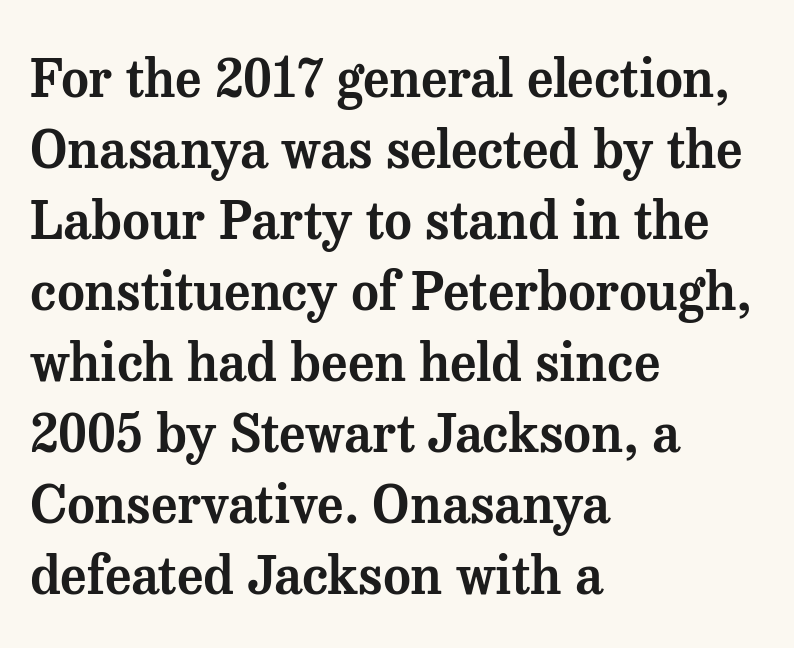
{"serif": "yes", "italic": "no", "width": "normal", "stroke_contrast": "medium", "x_height": "medium", "monospaced": "no", "underline": "no", "align": "left", "line_spacing": "normal", "line_spacing_ratio": 1.34, "letter_spacing": "normal", "letter_spacing_em": 0.0, "glyph_px": 53}
